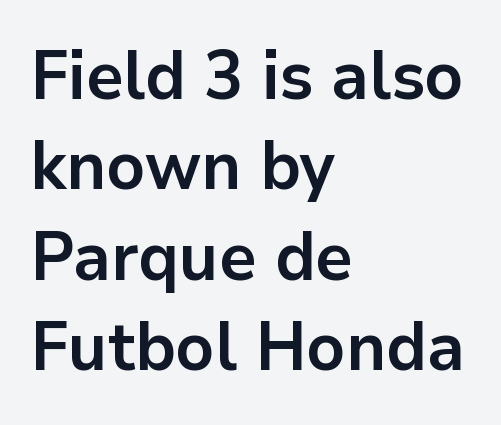
{"serif": "no", "italic": "no", "bold": "yes", "weight": "bold", "width": "normal", "stroke_contrast": "low", "x_height": "medium", "monospaced": "no", "underline": "no", "align": "left", "line_spacing": "normal", "line_spacing_ratio": 1.33, "letter_spacing": "normal", "letter_spacing_em": 0.0, "glyph_px": 68}
